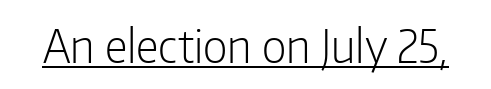
{"serif": "no", "italic": "no", "bold": "no", "weight": "light", "width": "condensed", "stroke_contrast": "low", "x_height": "medium", "monospaced": "no", "underline": "yes", "letter_spacing": "normal", "letter_spacing_em": 0.0, "glyph_px": 45}
